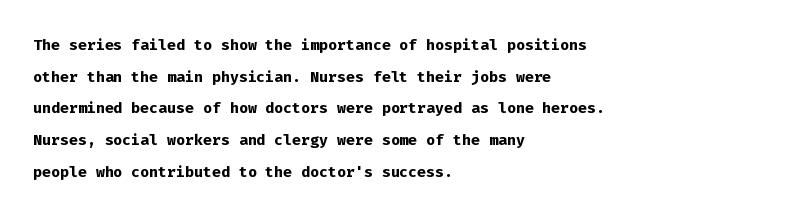
Q: Is the text bold? A: Yes.
Q: Is the text italic (slanted)? A: No, it is upright.
Q: Is the text underlined? A: No.
Q: How is the paragraph aligned? A: Left-aligned.
Q: Is the spacing between letters normal or unusually wide? A: Normal.
Q: Is the spacing between lines tight, normal or loose? A: Normal.
